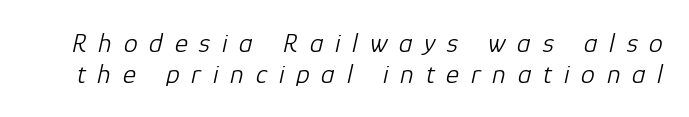
{"italic": "yes", "lean": "right", "slant_degrees": 12, "bold": "no", "weight": "light", "width": "normal", "stroke_contrast": "low", "x_height": "medium", "monospaced": "no", "underline": "no", "line_spacing": "tight", "line_spacing_ratio": 1.12, "letter_spacing": "wide", "letter_spacing_em": 0.42, "glyph_px": 28}
